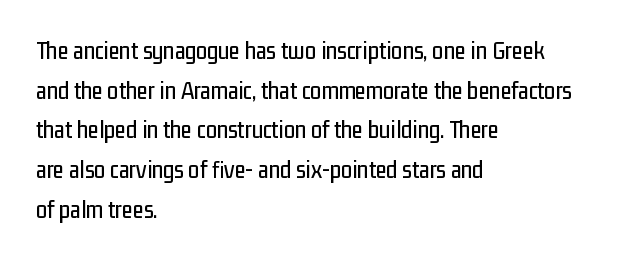
The image shows 25 px text type, upright; set left-aligned, normal line spacing (1.59x), normal letter spacing, not underlined.
